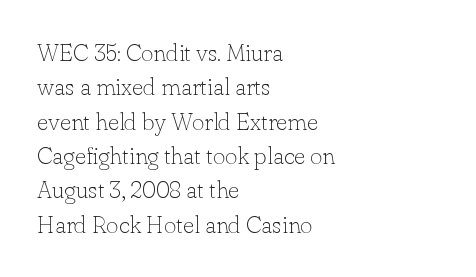
Vertical stems look standard width or narrower in stroke. Default kerning and tracking; the words read as compact shapes. These lines are set flush left with a ragged right edge. The baseline area is clear.
